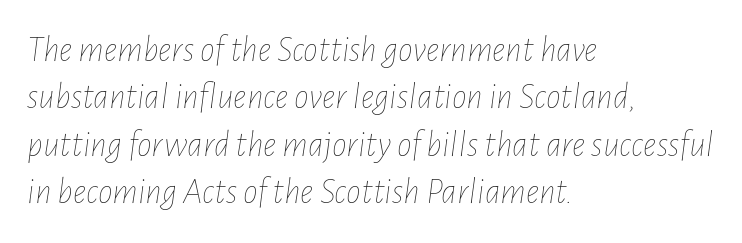
Q: Is the text bold? A: No.
Q: Is the text italic (slanted)? A: Yes, it leans right by about 7 degrees.
Q: Is the text underlined? A: No.
Q: How is the paragraph aligned? A: Left-aligned.
Q: Is the spacing between letters normal or unusually wide? A: Normal.
Q: Is the spacing between lines tight, normal or loose? A: Normal.
Q: Width (condensed, normal, or wide)? A: Condensed.
Q: Stroke contrast? A: Low.
Q: x-height? A: Medium.
Q: Monospaced? A: No.
